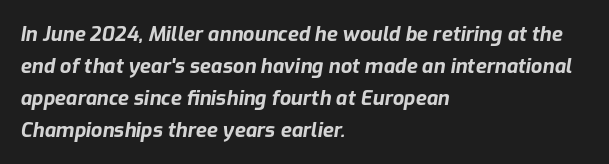
{"italic": "yes", "lean": "right", "slant_degrees": 9, "bold": "yes", "underline": "no", "align": "left", "line_spacing": "normal", "line_spacing_ratio": 1.6, "letter_spacing": "normal", "letter_spacing_em": 0.0, "glyph_px": 20}
